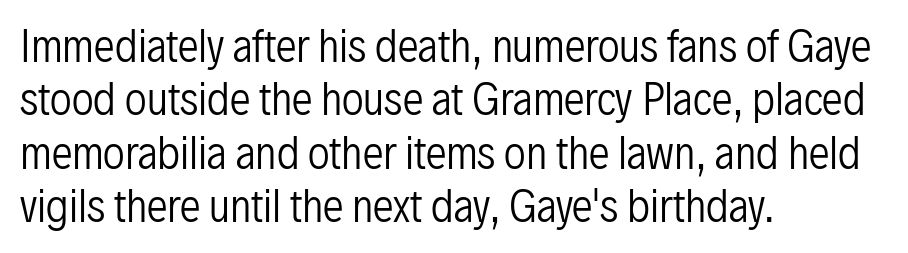
{"serif": "no", "italic": "no", "bold": "no", "weight": "regular", "width": "condensed", "stroke_contrast": "low", "x_height": "medium", "monospaced": "no", "underline": "no", "align": "left", "line_spacing": "normal", "line_spacing_ratio": 1.27, "letter_spacing": "normal", "letter_spacing_em": 0.0, "glyph_px": 42}
